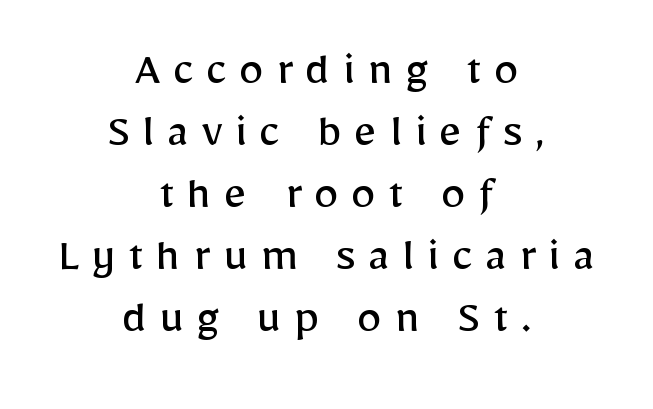
Students, note that the glyphs here are deliberately spaced far apart. Character widths vary here, with narrow letters taking less room than wide ones. Typeset on center — no edge is straight. Vertical strokes here are truly vertical. No chunkiness to these letters — they're not bold. Descenders are the only things crossing below the line.
